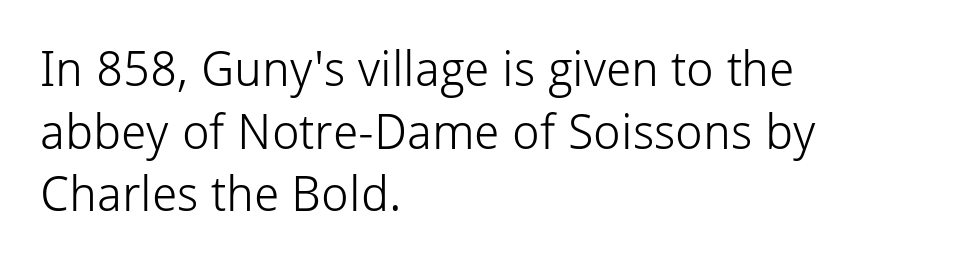
You could not count columns in this text — the font is proportionally spaced. The font's upright variant was chosen for this text. The rendering uses a moderate line-height, typical for paragraphs. Nope, no serifs anywhere on these letters. Horizontal alignment here is leftward, the default for most running prose. Nothing heavy about these letters — not bold at all.
